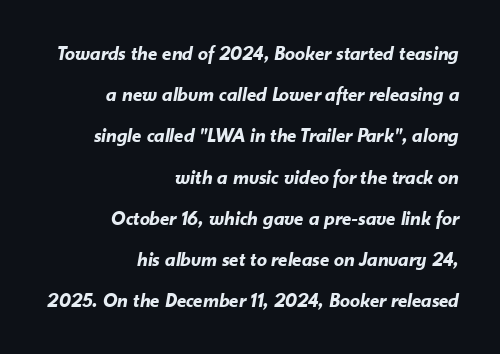
{"italic": "yes", "lean": "right", "slant_degrees": 10, "bold": "yes", "underline": "no", "align": "right", "line_spacing": "loose", "line_spacing_ratio": 2.06, "letter_spacing": "normal", "letter_spacing_em": 0.0, "glyph_px": 20}
